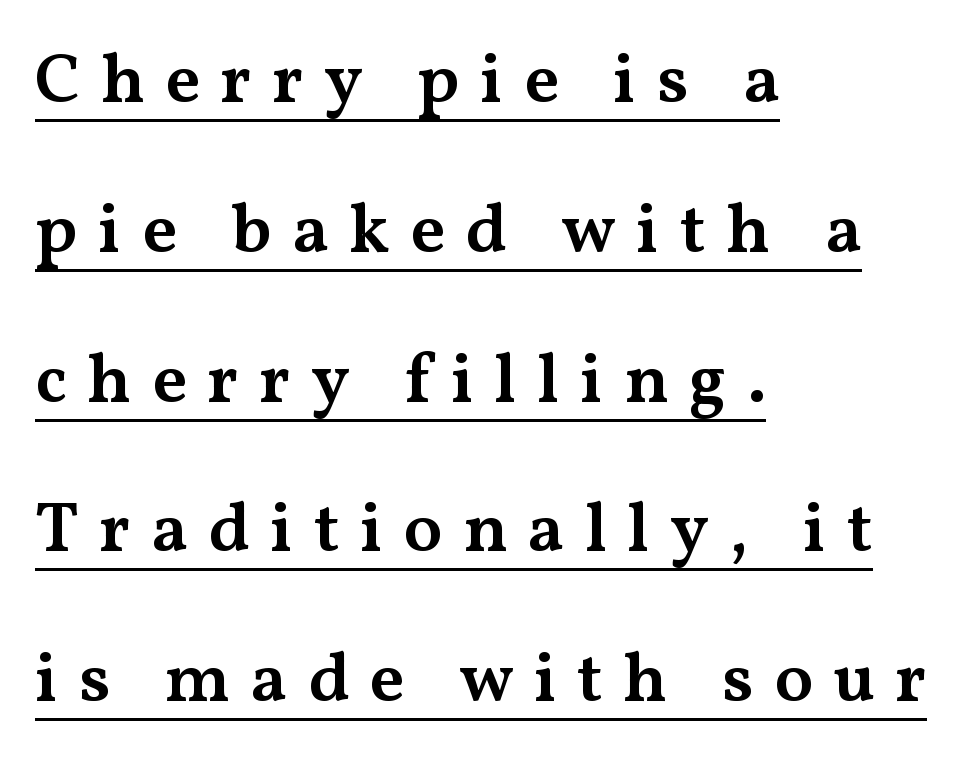
The image shows 70 px semibold, wide serif type, upright; set left-aligned, loose line spacing (2.14x), unusually wide letter spacing (+0.29 em), underlined; medium stroke contrast and a medium x-height.
